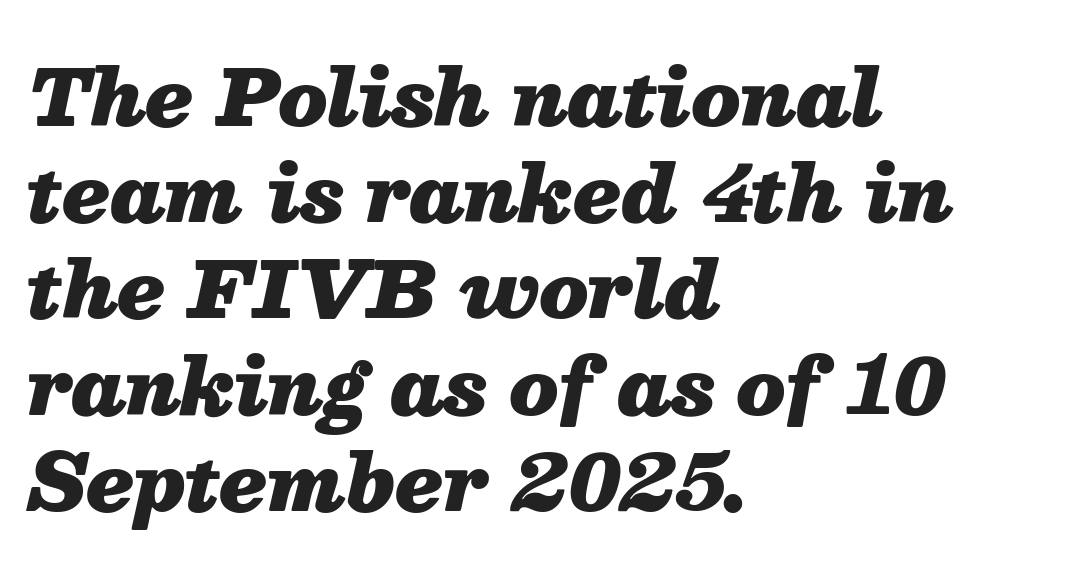
The image shows 77 px heavy type, italic (leaning right); set left-aligned, normal line spacing (1.25x), normal letter spacing, not underlined; medium stroke contrast and a medium x-height.
